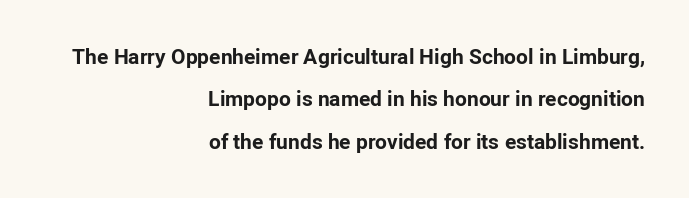
The image shows 21 px bold type, upright; set right-aligned, loose line spacing (2.02x), normal letter spacing, not underlined.
